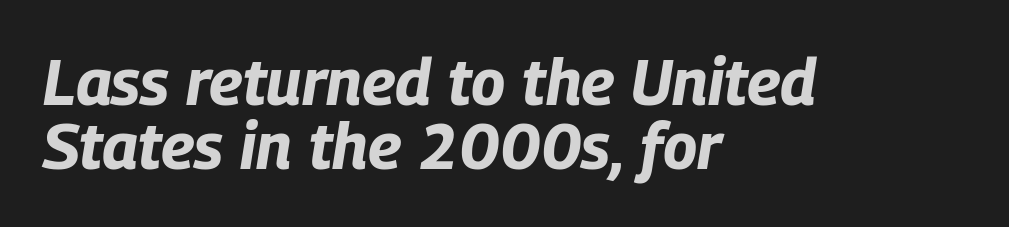
{"italic": "yes", "lean": "right", "slant_degrees": 9, "bold": "yes", "weight": "bold", "width": "condensed", "stroke_contrast": "low", "x_height": "large", "monospaced": "no", "underline": "no", "align": "left", "line_spacing": "tight", "line_spacing_ratio": 1.0, "letter_spacing": "normal", "letter_spacing_em": 0.0, "glyph_px": 64}
